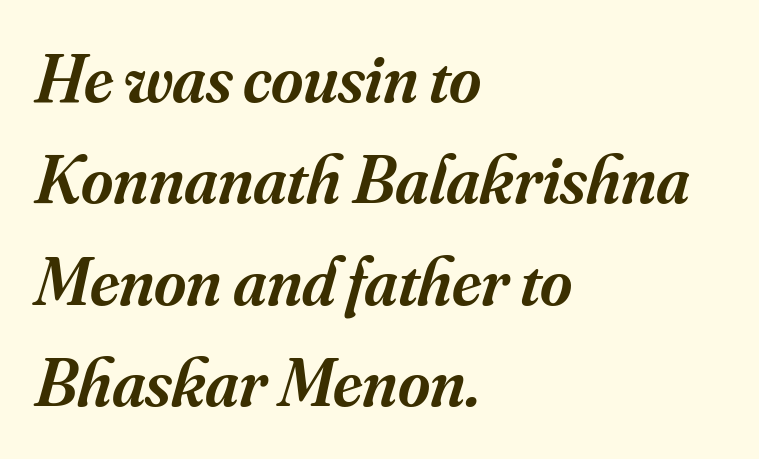
Interline gaps are of average width in this sample. Default kerning and tracking; the words read as compact shapes. Note the varied advance widths — an 'i' is clearly narrower than an 'm'. Look at the bottom of the vertical strokes: they flare into serifs here.
